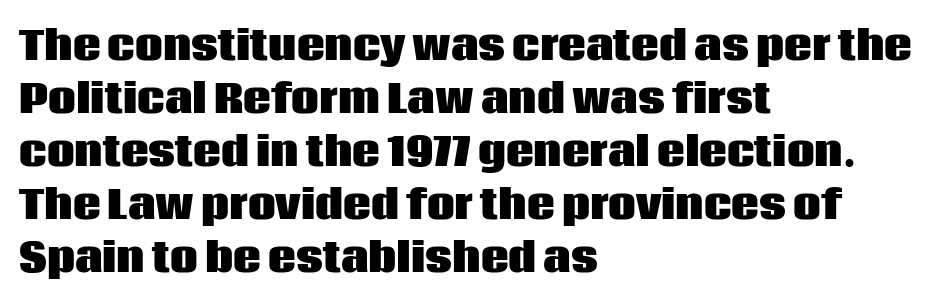
The image shows 39 px heavy sans-serif type, upright; set left-aligned, normal line spacing (1.36x), normal letter spacing, not underlined; low stroke contrast and a large x-height.
